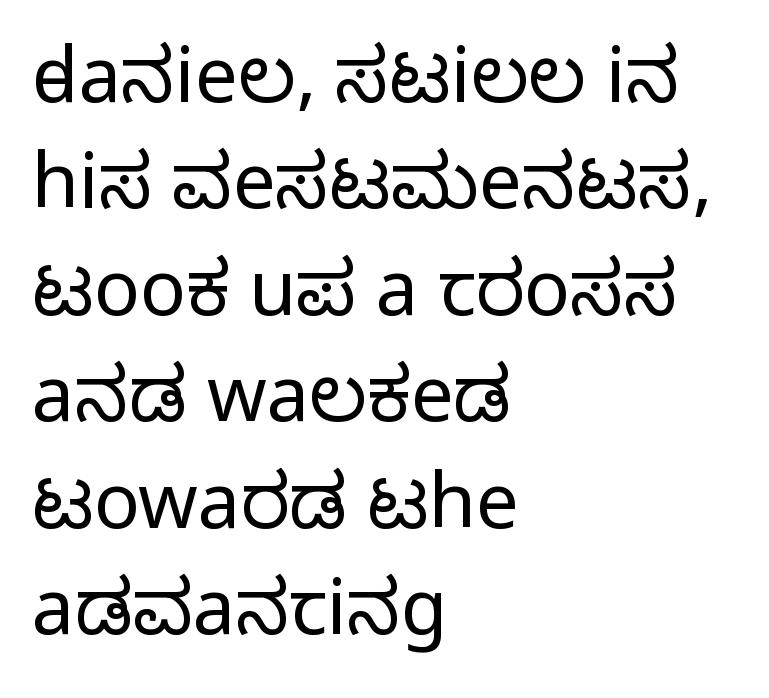
Q: Is the text bold? A: No.
Q: Is the text italic (slanted)? A: No, it is upright.
Q: Is the typeface a serif or a sans-serif typeface? A: Sans-serif.
Q: Is the text underlined? A: No.
Q: How is the paragraph aligned? A: Left-aligned.
Q: Is the spacing between letters normal or unusually wide? A: Normal.
Q: Is the spacing between lines tight, normal or loose? A: Normal.
Q: Width (condensed, normal, or wide)? A: Normal.
Q: Stroke contrast? A: Low.
Q: x-height? A: Medium.
Q: Monospaced? A: No.
